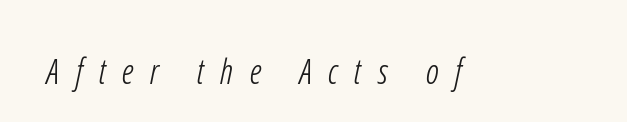
The image shows 34 px light, condensed sans-serif type; set unusually wide letter spacing (+0.48 em), not underlined; low stroke contrast and a medium x-height.
